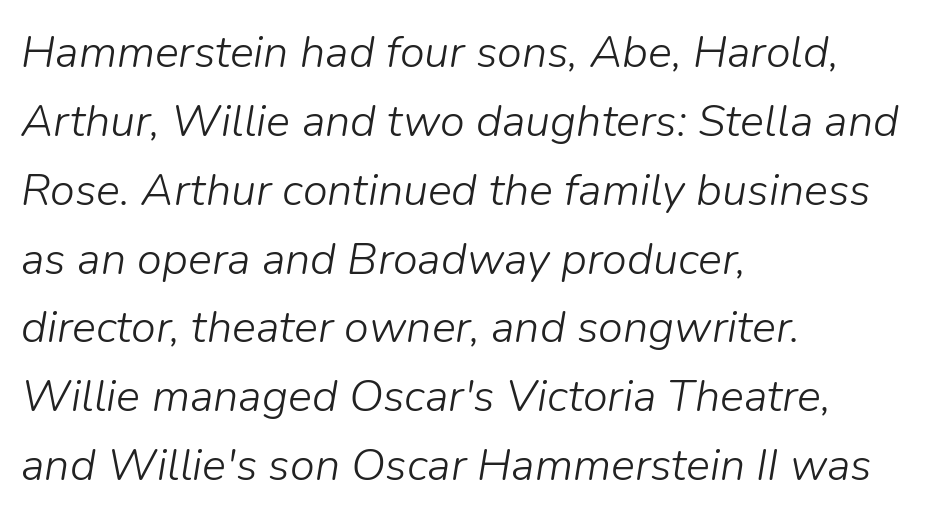
The image shows 45 px light type, italic (leaning right); set left-aligned, normal line spacing (1.53x), normal letter spacing, not underlined; low stroke contrast and a medium x-height.
